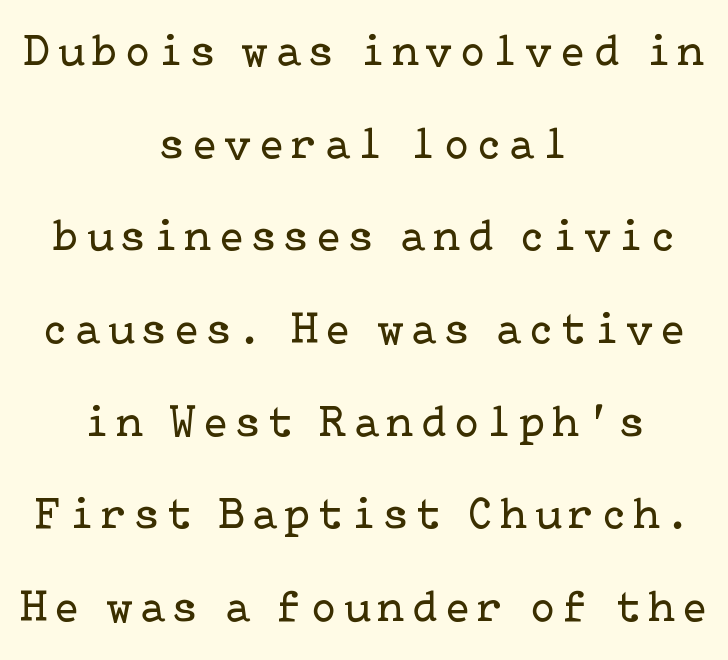
Q: Is the text bold? A: No.
Q: Is the text italic (slanted)? A: No, it is upright.
Q: Is the typeface a serif or a sans-serif typeface? A: Serif.
Q: Is the text underlined? A: No.
Q: How is the paragraph aligned? A: Centered.
Q: Is the spacing between lines tight, normal or loose? A: Loose.
Q: Width (condensed, normal, or wide)? A: Normal.
Q: Stroke contrast? A: Low.
Q: x-height? A: Medium.
